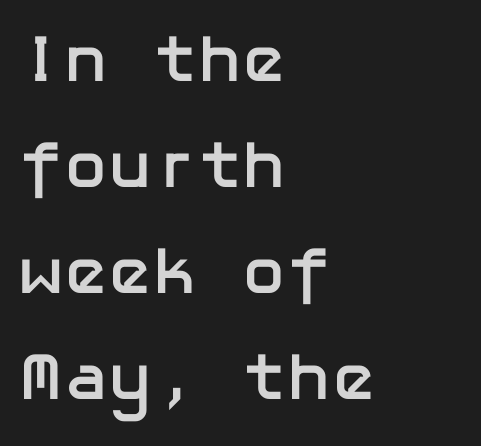
This rendering employs a face without finishing strokes, i.e., a sans-serif. The lines in this sample share a left origin and differ only in where they stop. These lines sit exactly where default settings would place them. The type is set solid horizontally, with unmodified tracking.
